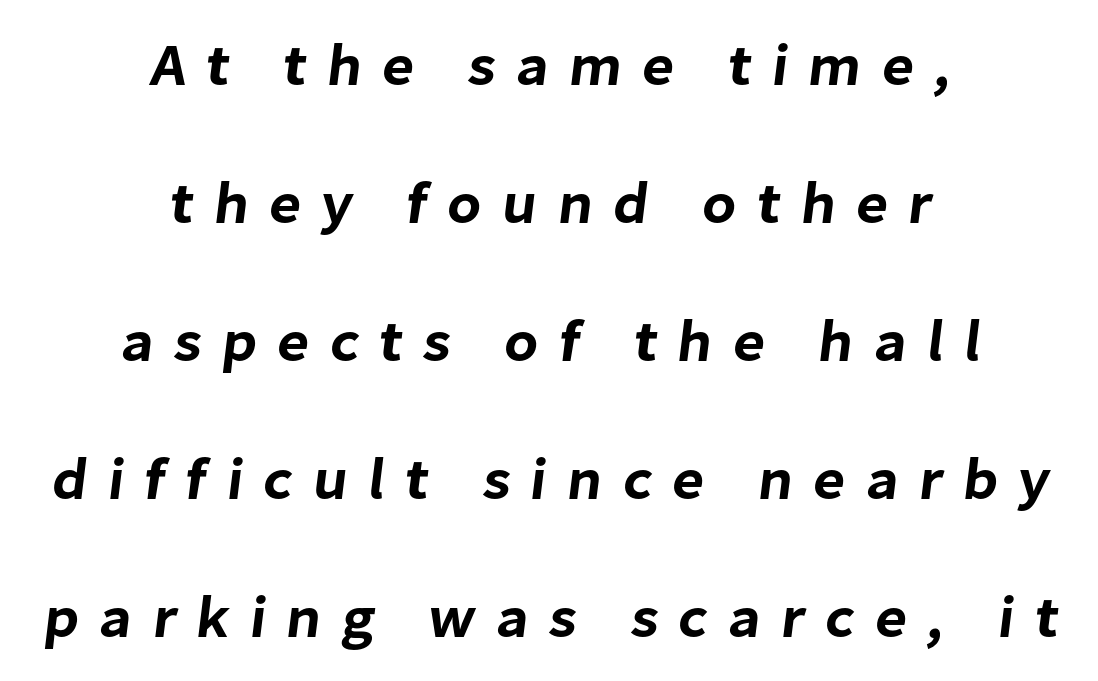
The image shows 59 px sans-serif type; set centered, loose line spacing (2.34x), unusually wide letter spacing (+0.34 em), not underlined; low stroke contrast and a medium x-height.
